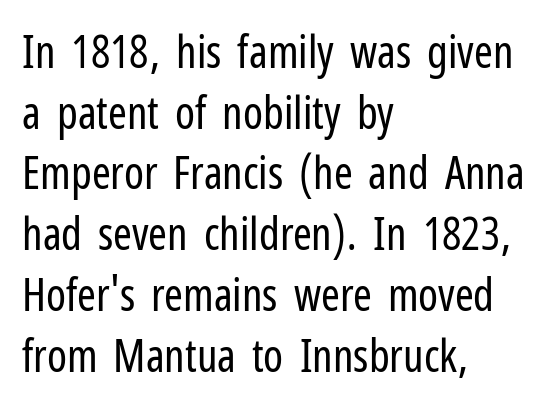
Q: Is the text bold? A: No.
Q: Is the text italic (slanted)? A: No, it is upright.
Q: Is the typeface a serif or a sans-serif typeface? A: Sans-serif.
Q: Is the text underlined? A: No.
Q: How is the paragraph aligned? A: Left-aligned.
Q: Is the spacing between letters normal or unusually wide? A: Normal.
Q: Is the spacing between lines tight, normal or loose? A: Normal.
Q: Width (condensed, normal, or wide)? A: Condensed.
Q: Stroke contrast? A: Low.
Q: x-height? A: Medium.
Q: Monospaced? A: No.
